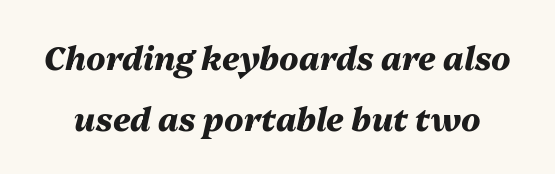
Looks like regular typesetting: each glyph gets only the width it needs. The whole block is typeset with a tilt. The vertical gap from one line to the next is large. Rule under the text: the space is simply empty.
